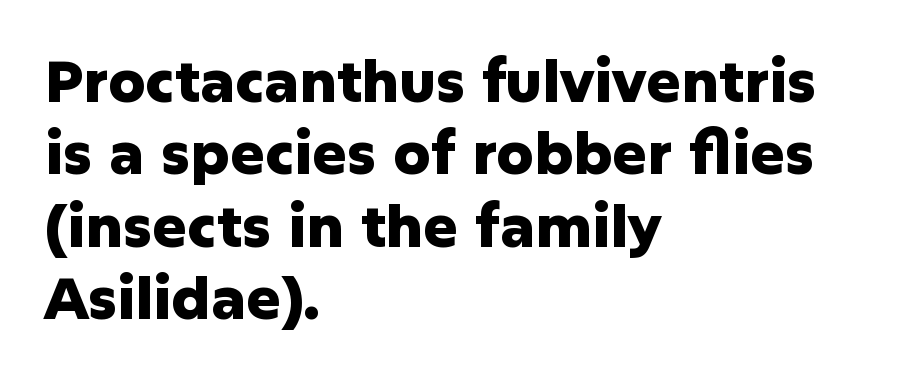
The image shows 58 px heavy sans-serif type, upright; set left-aligned, normal line spacing (1.25x), normal letter spacing, not underlined; low stroke contrast and a medium x-height.
